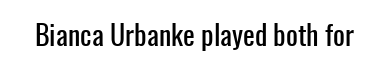
Q: Is the text italic (slanted)? A: No, it is upright.
Q: Is the typeface a serif or a sans-serif typeface? A: Sans-serif.
Q: Is the text underlined? A: No.
Q: Is the spacing between letters normal or unusually wide? A: Normal.
Q: Width (condensed, normal, or wide)? A: Condensed.
Q: Stroke contrast? A: Low.
Q: x-height? A: Medium.
Q: Monospaced? A: No.
